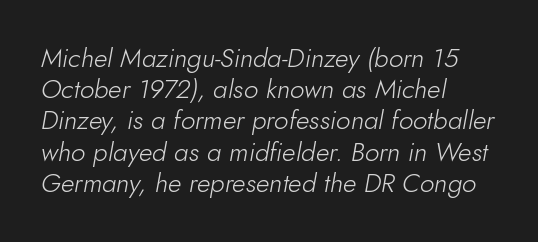
{"italic": "yes", "lean": "right", "slant_degrees": 10, "bold": "no", "underline": "no", "align": "left", "line_spacing_ratio": 1.2, "letter_spacing": "normal", "letter_spacing_em": 0.0, "glyph_px": 26}
